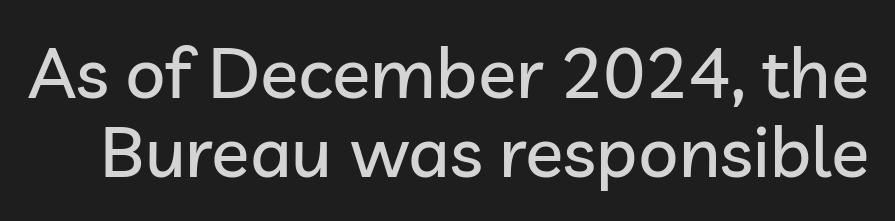
{"serif": "no", "italic": "no", "width": "normal", "stroke_contrast": "low", "x_height": "medium", "monospaced": "no", "underline": "no", "line_spacing": "tight", "line_spacing_ratio": 1.11, "letter_spacing": "normal", "letter_spacing_em": 0.0, "glyph_px": 71}
